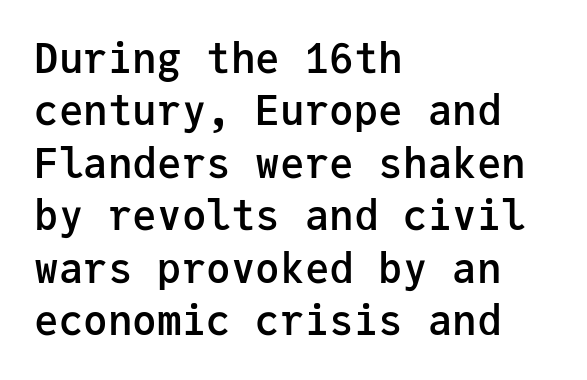
Q: Is the text bold? A: Semi-bold.
Q: Is the text italic (slanted)? A: No, it is upright.
Q: Is the typeface a serif or a sans-serif typeface? A: Sans-serif.
Q: Is the text underlined? A: No.
Q: How is the paragraph aligned? A: Left-aligned.
Q: Is the spacing between letters normal or unusually wide? A: Normal.
Q: Is the spacing between lines tight, normal or loose? A: Normal.
Q: Width (condensed, normal, or wide)? A: Normal.
Q: Stroke contrast? A: Low.
Q: x-height? A: Medium.
Q: Monospaced? A: Yes.
